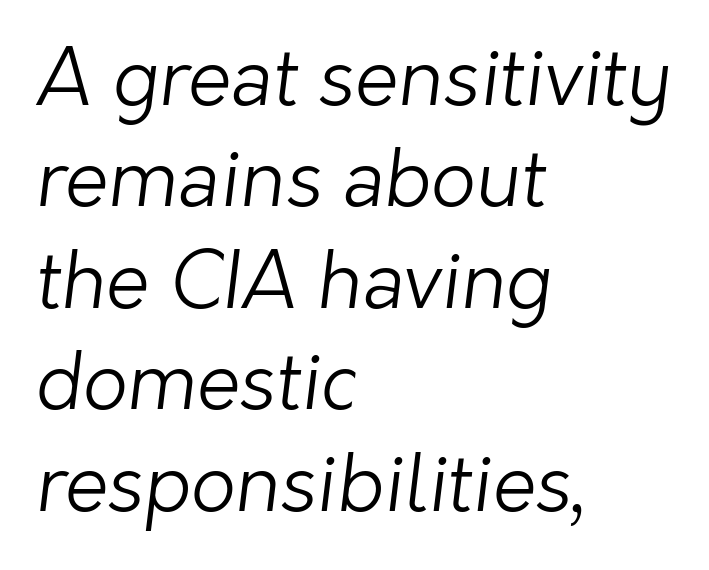
{"serif": "no", "bold": "no", "weight": "light", "width": "normal", "stroke_contrast": "low", "x_height": "medium", "monospaced": "no", "underline": "no", "align": "left", "line_spacing": "normal", "line_spacing_ratio": 1.3, "letter_spacing": "normal", "letter_spacing_em": 0.0, "glyph_px": 78}
